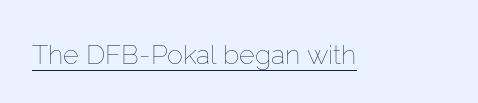
The image shows 27 px text type, upright; set normal letter spacing, underlined.
